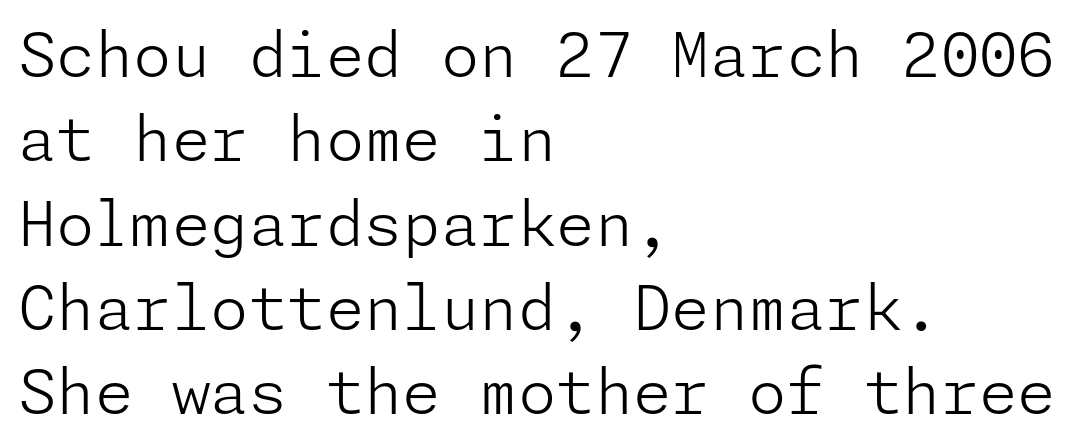
{"serif": "no", "italic": "no", "bold": "no", "weight": "light", "width": "normal", "stroke_contrast": "low", "x_height": "medium", "underline": "no", "align": "left", "line_spacing": "normal", "line_spacing_ratio": 1.36, "letter_spacing": "normal", "letter_spacing_em": 0.0, "glyph_px": 62}
